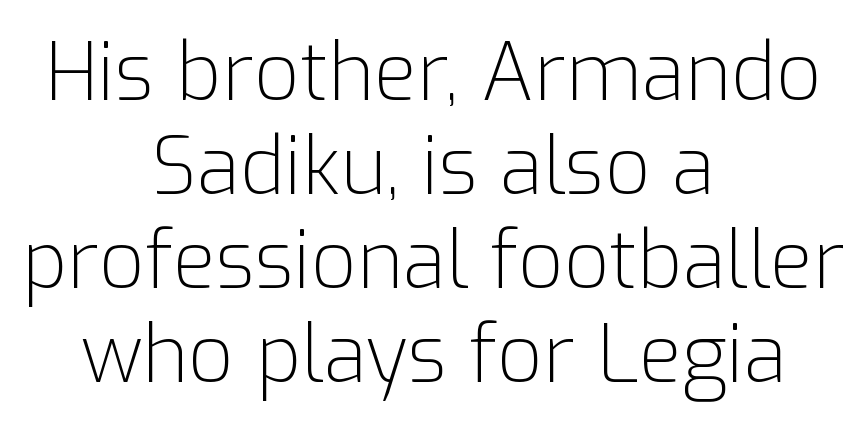
Casual observation: everything's sitting right in the middle. Look at the tracking — it's just the regular setting, nothing added. Weight: regular or lighter. Typographically, this falls in the sans-serif category. Nobody drew a line under any word here.
